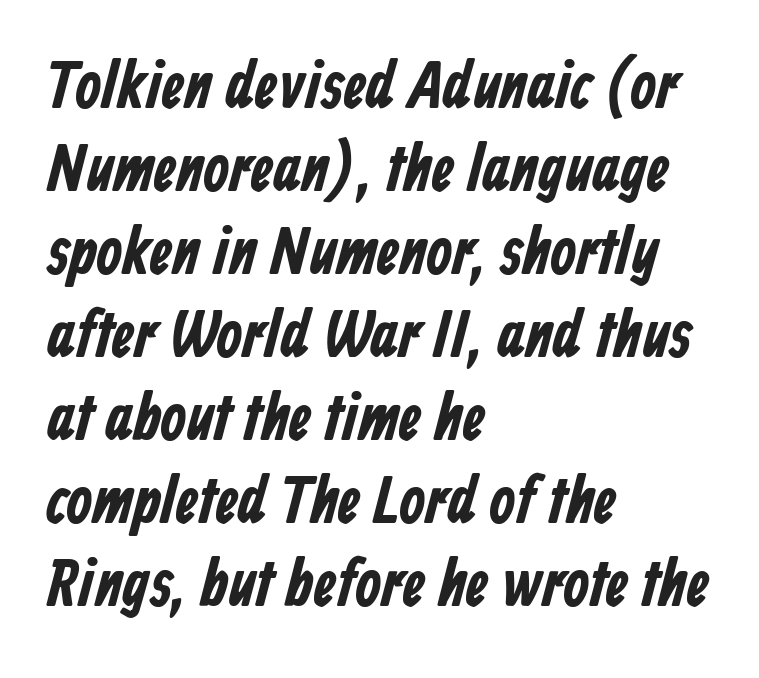
Q: Is the text bold? A: Yes.
Q: Is the typeface a serif or a sans-serif typeface? A: Sans-serif.
Q: Is the text underlined? A: No.
Q: How is the paragraph aligned? A: Left-aligned.
Q: Is the spacing between letters normal or unusually wide? A: Normal.
Q: Width (condensed, normal, or wide)? A: Condensed.
Q: Stroke contrast? A: Low.
Q: x-height? A: Medium.
Q: Monospaced? A: No.
